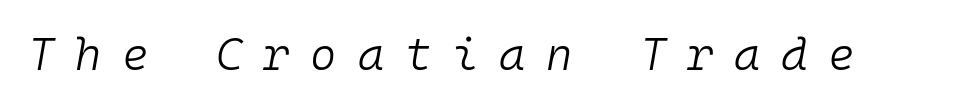
{"italic": "yes", "lean": "right", "slant_degrees": 10, "bold": "no", "weight": "light", "width": "normal", "stroke_contrast": "low", "x_height": "medium", "monospaced": "yes", "underline": "no", "letter_spacing": "wide", "letter_spacing_em": 0.46, "glyph_px": 45}
